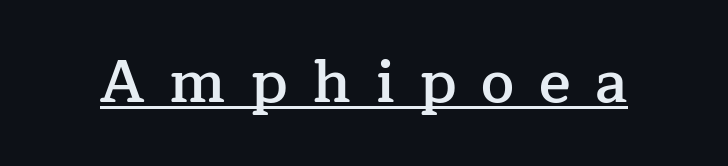
The image shows 59 px semibold serif type, upright; set unusually wide letter spacing (+0.42 em), underlined; low stroke contrast and a medium x-height.
